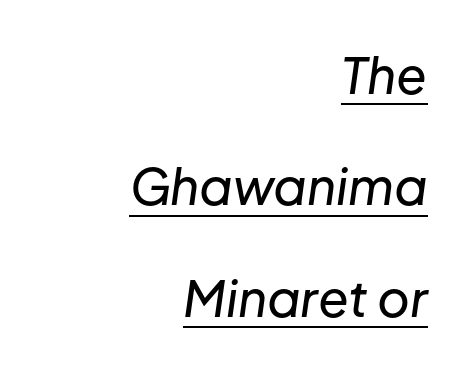
Check the space under the baseline: a stroke is drawn there. The typesetter chose a ragged-left arrangement here. Look at the tracking — it's just the regular setting, nothing added. If you drew a line through each stem, it would be angled. Loosely led — the rows are spread out.
